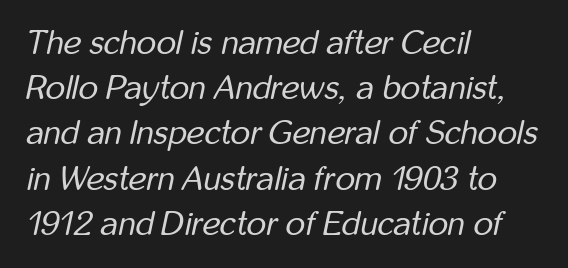
{"italic": "yes", "lean": "right", "slant_degrees": 12, "bold": "no", "weight": "regular", "width": "condensed", "stroke_contrast": "low", "x_height": "medium", "monospaced": "no", "underline": "no", "align": "left", "line_spacing": "normal", "line_spacing_ratio": 1.33, "letter_spacing": "normal", "letter_spacing_em": 0.0, "glyph_px": 34}
